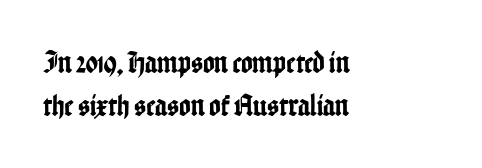
The image shows 31 px condensed sans-serif type, upright; set left-aligned, normal line spacing (1.4x), normal letter spacing, not underlined; low stroke contrast and a medium x-height.
